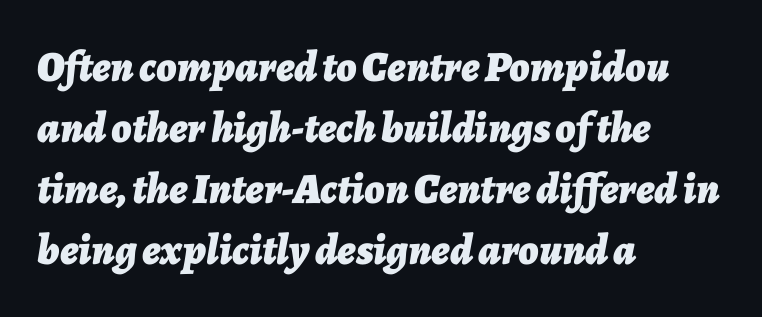
The image shows 43 px bold type, italic (leaning right); set left-aligned, normal line spacing (1.42x), normal letter spacing, not underlined; low stroke contrast and a medium x-height.
